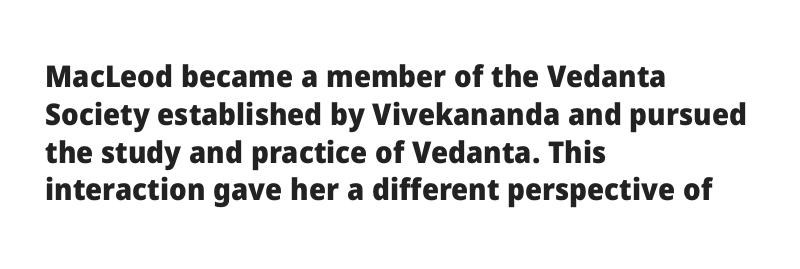
The image shows 30 px heavy sans-serif type, upright; set left-aligned, normal line spacing (1.26x), normal letter spacing, not underlined; low stroke contrast and a medium x-height.
